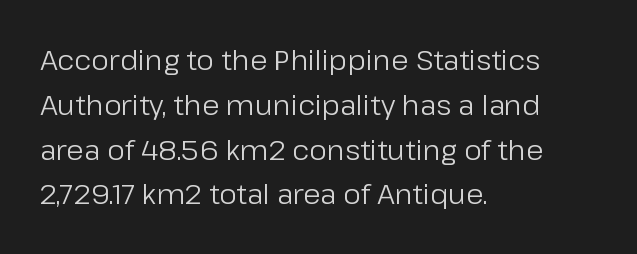
Q: Is the text bold? A: No.
Q: Is the text italic (slanted)? A: No, it is upright.
Q: Is the typeface a serif or a sans-serif typeface? A: Sans-serif.
Q: Is the text underlined? A: No.
Q: How is the paragraph aligned? A: Left-aligned.
Q: Is the spacing between letters normal or unusually wide? A: Normal.
Q: Is the spacing between lines tight, normal or loose? A: Normal.
Q: Width (condensed, normal, or wide)? A: Normal.
Q: Stroke contrast? A: Low.
Q: x-height? A: Medium.
Q: Monospaced? A: No.
